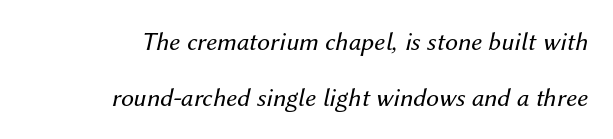
One glance says open: line gaps are wider than usual. Just letters on the line, the space beneath them empty. This sample is right-justified, so line beginnings fall wherever the words allow. Every character sits at an angle, as italics do. No extra ink here — the face is not bold. These lines keep a tight, regular rhythm from letter to letter.
